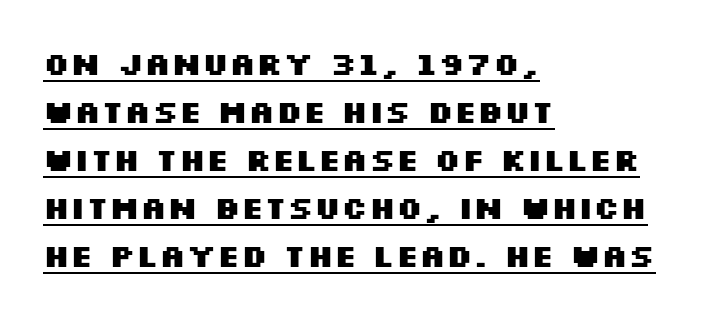
Q: Is the text bold? A: Yes.
Q: Is the text italic (slanted)? A: No, it is upright.
Q: Is the typeface a serif or a sans-serif typeface? A: Sans-serif.
Q: Is the text underlined? A: Yes.
Q: How is the paragraph aligned? A: Left-aligned.
Q: Is the spacing between letters normal or unusually wide? A: Normal.
Q: Is the spacing between lines tight, normal or loose? A: Normal.
Q: Width (condensed, normal, or wide)? A: Wide.
Q: Stroke contrast? A: Medium.
Q: x-height? A: Large.
Q: Monospaced? A: No.
